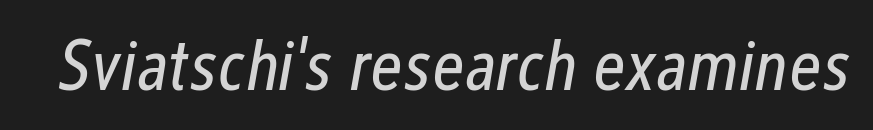
Compared with typical body copy, the letter spacing here is the same. The font's italic variant was chosen for this text. Quick note: underline off. On a weight scale, this lands at 450 or below. The letters advance in unequal steps, a hallmark of proportional type.
